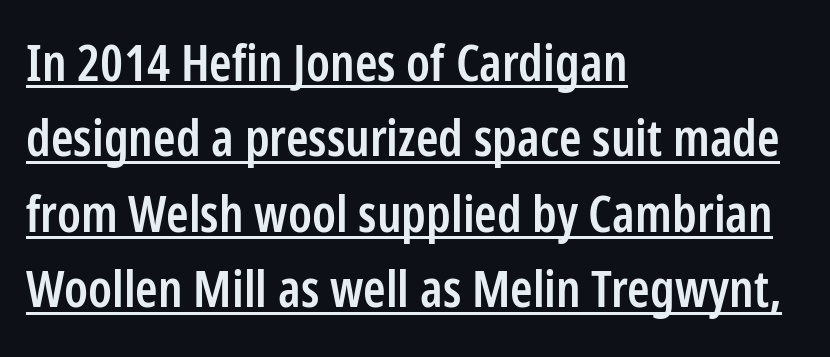
{"serif": "no", "italic": "no", "bold": "semi", "weight": "semibold", "width": "condensed", "stroke_contrast": "low", "x_height": "medium", "monospaced": "no", "underline": "yes", "align": "left", "line_spacing": "normal", "line_spacing_ratio": 1.48, "letter_spacing": "normal", "letter_spacing_em": 0.0, "glyph_px": 51}
